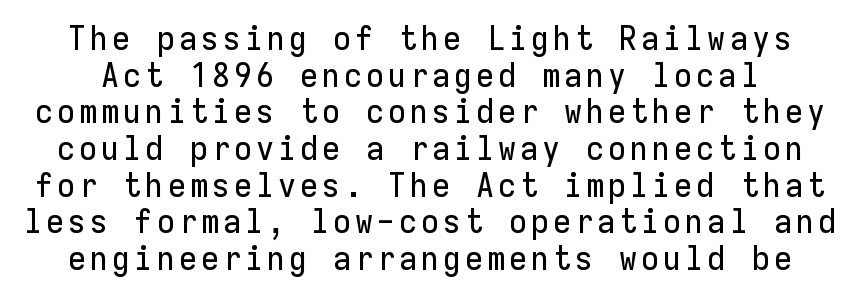
The image shows 33 px sans-serif type, upright, monospaced; set tight line spacing (1.11x), not underlined; low stroke contrast and a medium x-height.
